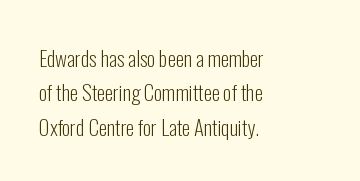
{"italic": "no", "bold": "no", "underline": "no", "align": "left", "line_spacing": "normal", "line_spacing_ratio": 1.64, "letter_spacing": "normal", "letter_spacing_em": 0.0, "glyph_px": 21}
